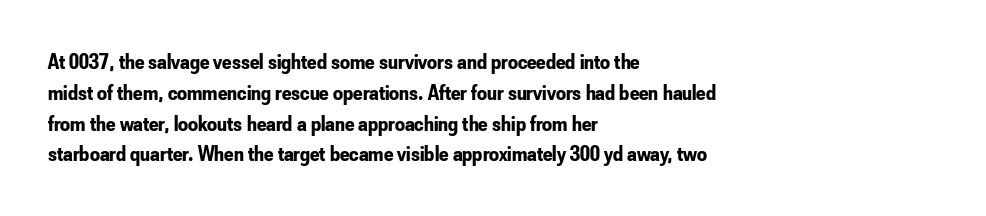
No italicization has been applied; the sample stays upright. The line-height multiplier appears to be the usual default. The face used here has the dense, thick strokes of a bold. Clear beneath every line of the passage. Each word holds together tightly as a unit, with standard inter-letter gaps. The typesetter chose a ragged-right arrangement here.
